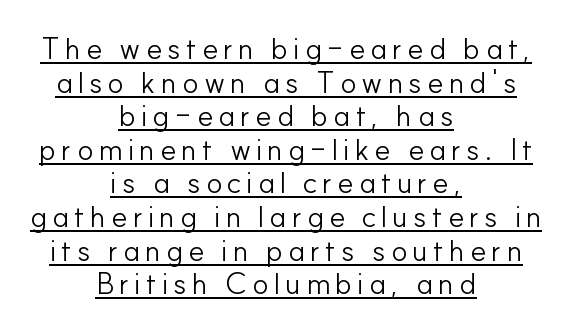
The image shows 30 px light sans-serif type, upright; set centered, tight line spacing (1.12x), underlined; low stroke contrast and a small x-height.
